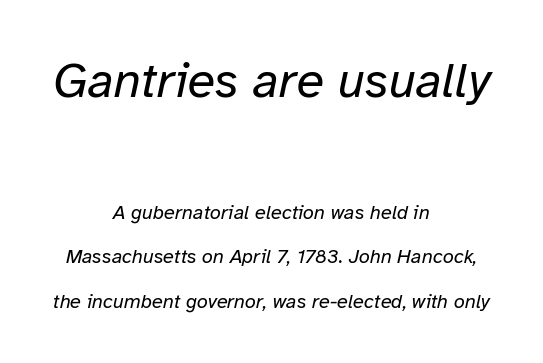
Q: Is the text bold? A: No.
Q: Is the text italic (slanted)? A: Yes, it leans right by about 12 degrees.
Q: Is the text underlined? A: No.
Q: How is the paragraph aligned? A: Centered.
Q: Is the spacing between letters normal or unusually wide? A: Normal.
Q: Is the spacing between lines tight, normal or loose? A: Loose.
Q: Which block of text is set in a larger size, the first (top) or the second (bottom)? A: The first (top) one.
Q: Width (condensed, normal, or wide)? A: Normal.
Q: Stroke contrast? A: Low.
Q: x-height? A: Medium.
Q: Monospaced? A: No.
